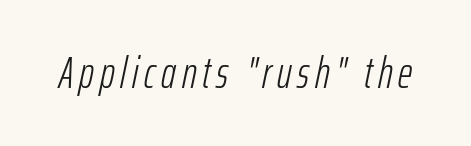
Q: Is the text bold? A: No.
Q: Is the text italic (slanted)? A: Yes, it leans right by about 12 degrees.
Q: Is the text underlined? A: No.
Q: Width (condensed, normal, or wide)? A: Condensed.
Q: Stroke contrast? A: Low.
Q: x-height? A: Medium.
Q: Monospaced? A: No.
